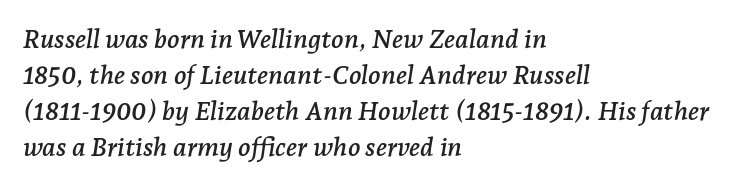
The specimen reads as italic at a glance. The setting favours the left margin, as ordinary paragraphs usually do. Glance below the letters and you will spot only blank space. Interline gaps are of average width in this sample. Default kerning and tracking; the words read as compact shapes.
